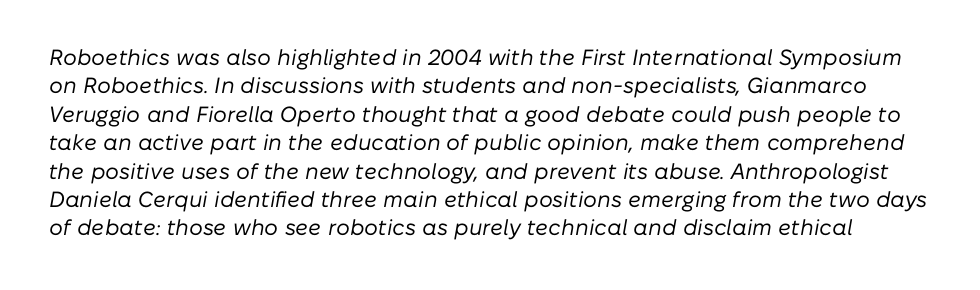
Q: Is the text bold? A: No.
Q: Is the text italic (slanted)? A: Yes, it leans right by about 10 degrees.
Q: Is the text underlined? A: No.
Q: Is the spacing between letters normal or unusually wide? A: Normal.
Q: Is the spacing between lines tight, normal or loose? A: Normal.
